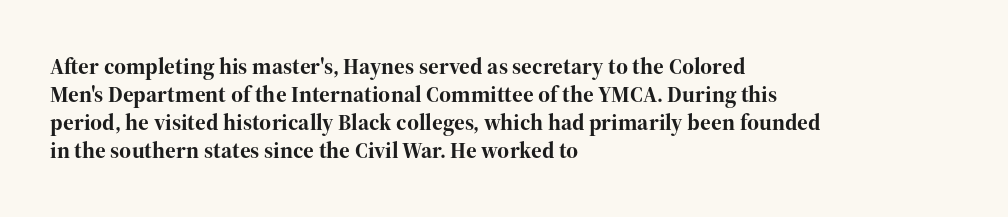
Q: Is the text bold? A: Yes.
Q: Is the text italic (slanted)? A: No, it is upright.
Q: Is the text underlined? A: No.
Q: How is the paragraph aligned? A: Left-aligned.
Q: Is the spacing between letters normal or unusually wide? A: Normal.
